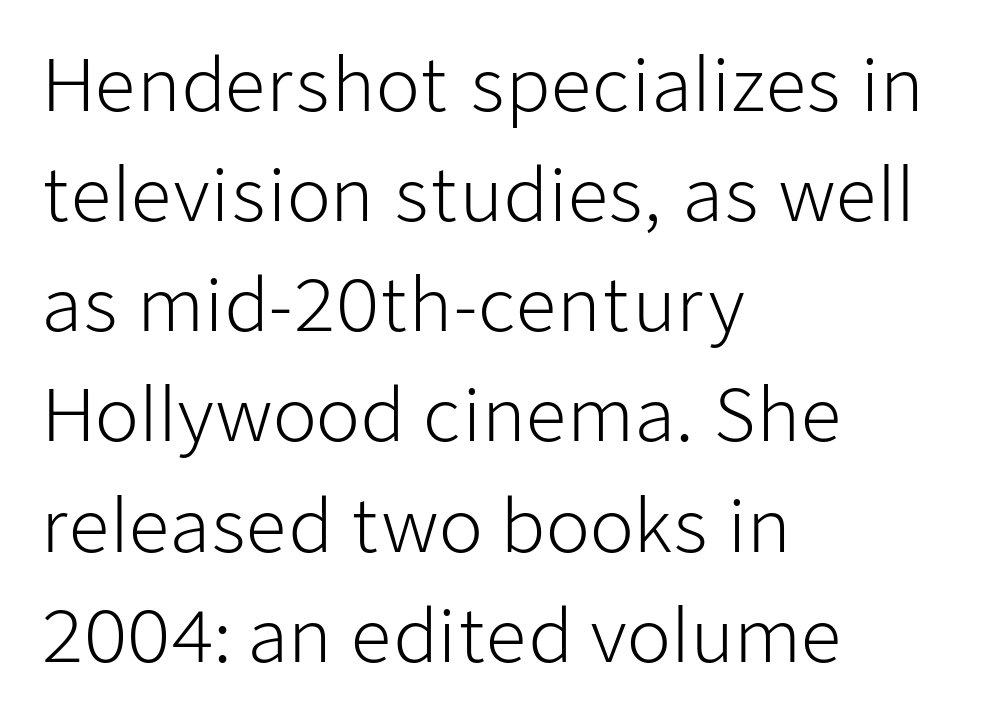
Underline: absent. Unlike italic type, these characters show no tilt at all. The compositor pushed each line to the left boundary. These lines are rendered in a variable-pitch font. Check where the strokes stop: nothing finishes them off — pure sans. The cut favours lightness, reaching ordinary text weight at its darkest.
